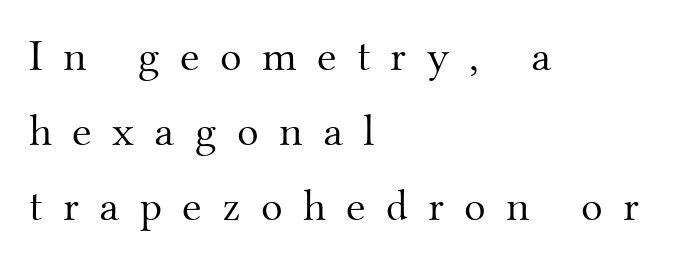
Q: Is the text bold? A: No.
Q: Is the text italic (slanted)? A: No, it is upright.
Q: Is the typeface a serif or a sans-serif typeface? A: Serif.
Q: Is the text underlined? A: No.
Q: How is the paragraph aligned? A: Left-aligned.
Q: Is the spacing between letters normal or unusually wide? A: Unusually wide.
Q: Is the spacing between lines tight, normal or loose? A: Normal.
Q: Width (condensed, normal, or wide)? A: Normal.
Q: Stroke contrast? A: Medium.
Q: x-height? A: Small.
Q: Monospaced? A: No.
